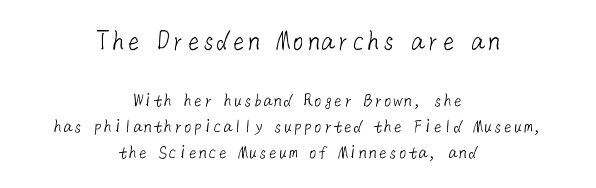
The image shows 30 px light sans-serif type; set centered, normal line spacing (1.32x), normal letter spacing, not underlined; the first (top) block is 1.5x larger; low stroke contrast and a medium x-height.
